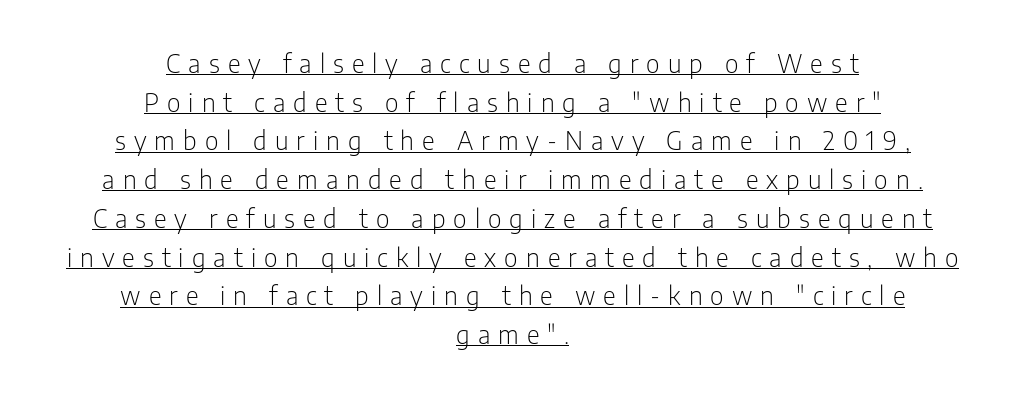
{"italic": "no", "bold": "no", "underline": "yes", "align": "center", "line_spacing": "normal", "line_spacing_ratio": 1.55, "letter_spacing": "wide", "letter_spacing_em": 0.32, "glyph_px": 25}
